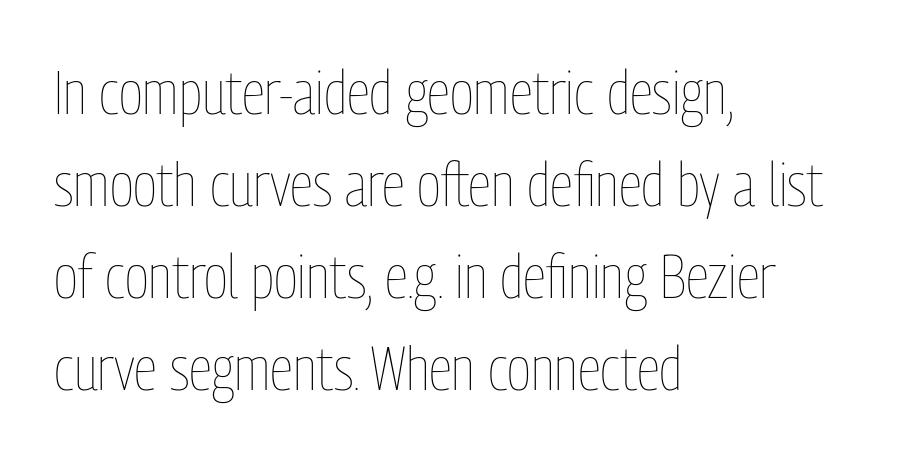
Q: Is the text bold? A: No.
Q: Is the text italic (slanted)? A: No, it is upright.
Q: Is the text underlined? A: No.
Q: How is the paragraph aligned? A: Left-aligned.
Q: Is the spacing between letters normal or unusually wide? A: Normal.
Q: Is the spacing between lines tight, normal or loose? A: Normal.
Q: Width (condensed, normal, or wide)? A: Condensed.
Q: Stroke contrast? A: Low.
Q: x-height? A: Medium.
Q: Monospaced? A: No.
